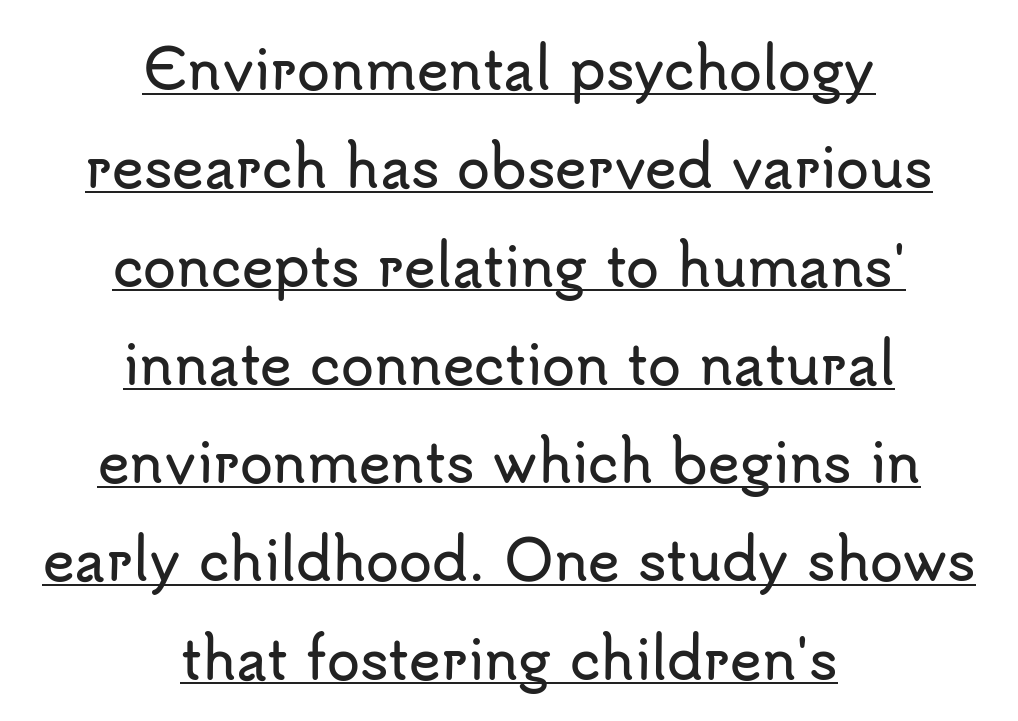
{"serif": "no", "italic": "no", "width": "normal", "stroke_contrast": "low", "x_height": "small", "monospaced": "no", "underline": "yes", "align": "center", "line_spacing_ratio": 1.82, "letter_spacing": "normal", "letter_spacing_em": 0.0, "glyph_px": 54}
